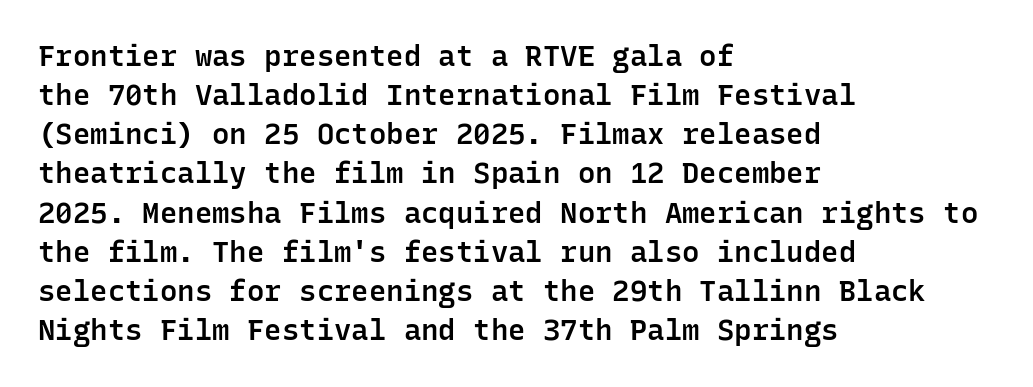
The image shows 29 px semibold sans-serif type, upright, monospaced; set left-aligned, normal line spacing (1.35x), normal letter spacing, not underlined; low stroke contrast and a medium x-height.
